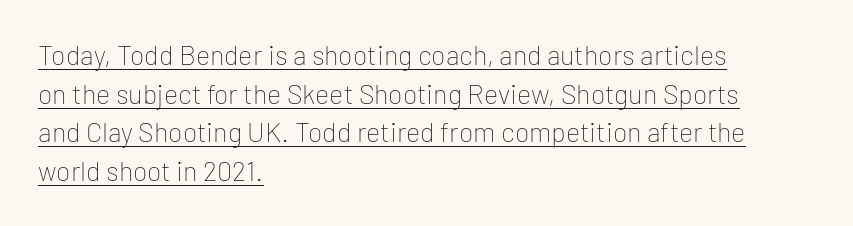
{"italic": "no", "bold": "no", "underline": "yes", "align": "left", "line_spacing": "normal", "line_spacing_ratio": 1.43, "letter_spacing": "normal", "letter_spacing_em": 0.0, "glyph_px": 27}
